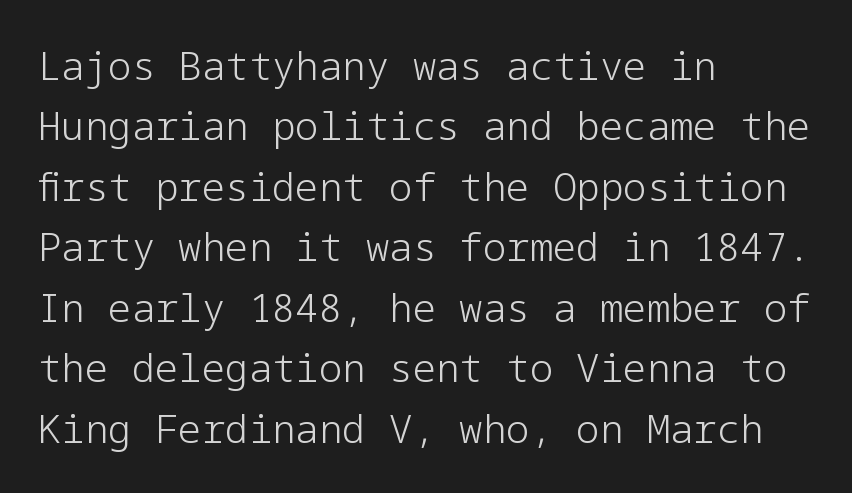
{"serif": "no", "italic": "no", "bold": "no", "weight": "light", "width": "normal", "stroke_contrast": "low", "x_height": "medium", "underline": "no", "align": "left", "line_spacing": "normal", "line_spacing_ratio": 1.55, "letter_spacing": "normal", "letter_spacing_em": 0.0, "glyph_px": 39}
